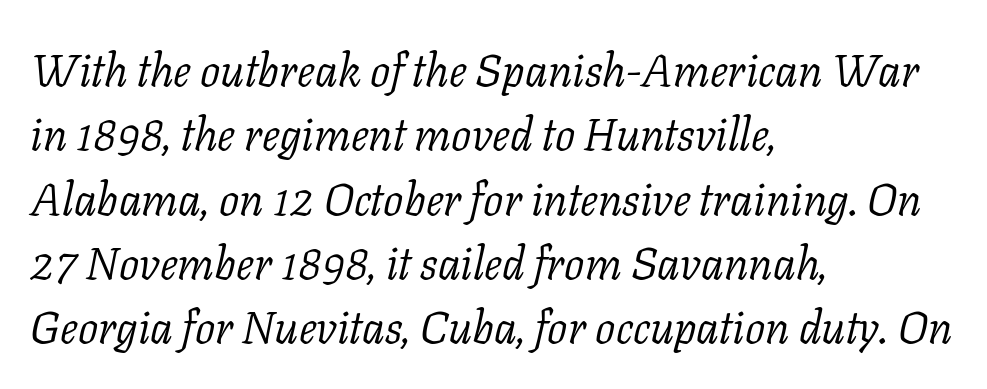
{"serif": "yes", "italic": "yes", "lean": "right", "slant_degrees": 11, "bold": "no", "weight": "light", "width": "normal", "stroke_contrast": "low", "x_height": "medium", "monospaced": "no", "underline": "no", "align": "left", "line_spacing": "normal", "line_spacing_ratio": 1.43, "letter_spacing": "normal", "letter_spacing_em": 0.0, "glyph_px": 45}
